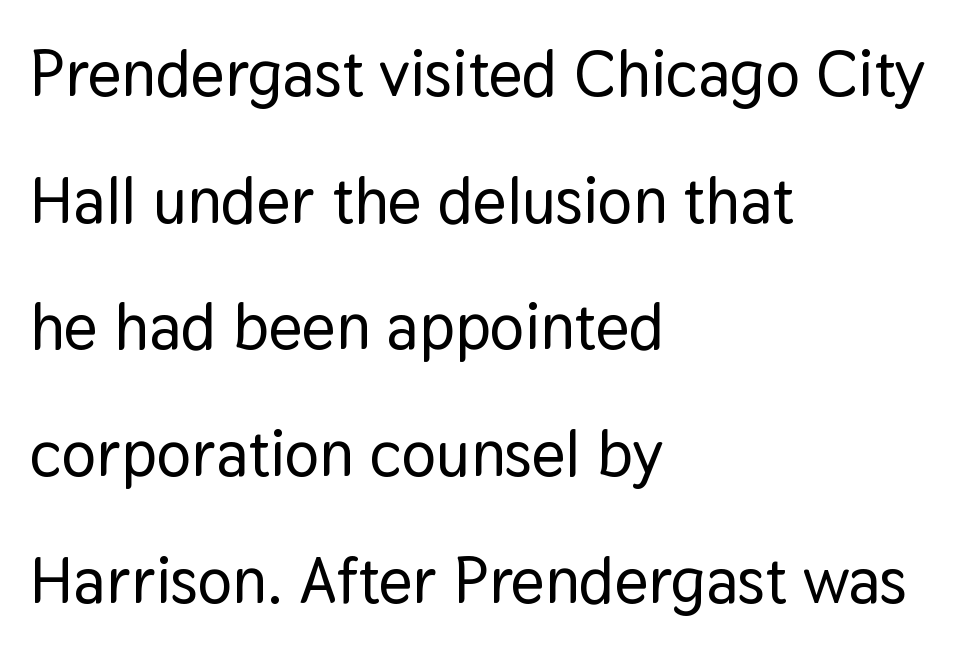
The image shows 65 px sans-serif type, upright; set left-aligned, loose line spacing (1.95x), normal letter spacing, not underlined; low stroke contrast and a medium x-height.
